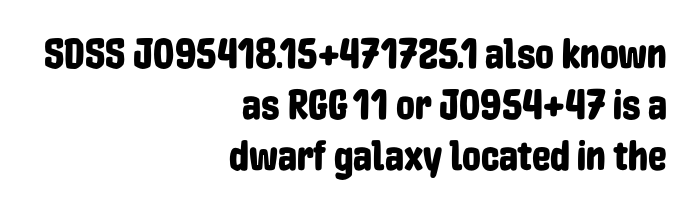
Q: Is the text italic (slanted)? A: No, it is upright.
Q: Is the typeface a serif or a sans-serif typeface? A: Sans-serif.
Q: Is the text underlined? A: No.
Q: How is the paragraph aligned? A: Right-aligned.
Q: Is the spacing between letters normal or unusually wide? A: Normal.
Q: Width (condensed, normal, or wide)? A: Condensed.
Q: Stroke contrast? A: Low.
Q: x-height? A: Medium.
Q: Monospaced? A: No.
